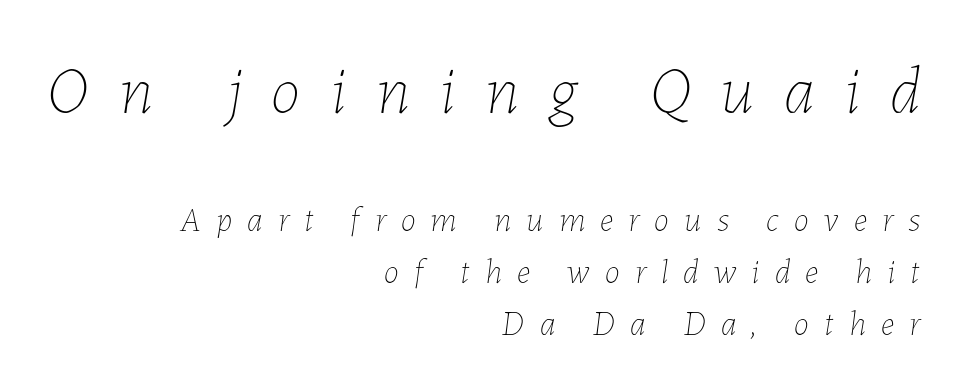
Horizontal bands of white between lines are of average thickness. Weight class: somewhere from thin through regular. The whole block is typeset with a tilt. The letters advance in unequal steps, a hallmark of proportional type.
